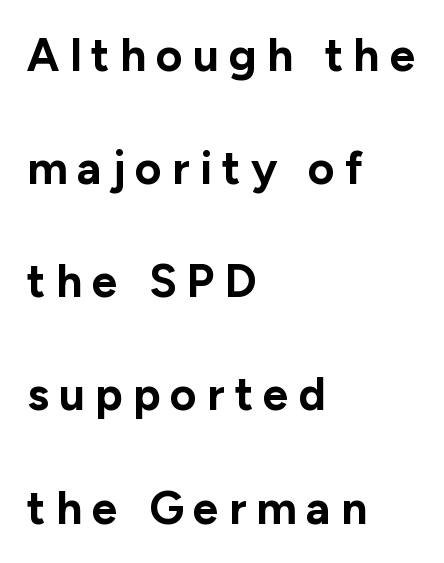
{"serif": "no", "italic": "no", "bold": "yes", "weight": "bold", "width": "normal", "stroke_contrast": "low", "x_height": "medium", "monospaced": "no", "underline": "no", "align": "left", "line_spacing": "loose", "line_spacing_ratio": 2.46, "letter_spacing": "wide", "letter_spacing_em": 0.22, "glyph_px": 46}
